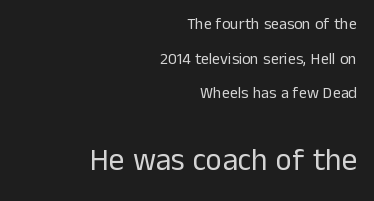
Q: Is the text bold? A: No.
Q: Is the text italic (slanted)? A: No, it is upright.
Q: Is the typeface a serif or a sans-serif typeface? A: Sans-serif.
Q: Is the text underlined? A: No.
Q: How is the paragraph aligned? A: Right-aligned.
Q: Is the spacing between letters normal or unusually wide? A: Normal.
Q: Is the spacing between lines tight, normal or loose? A: Loose.
Q: Which block of text is set in a larger size, the first (top) or the second (bottom)? A: The second (bottom) one.
Q: Width (condensed, normal, or wide)? A: Normal.
Q: Stroke contrast? A: Low.
Q: x-height? A: Medium.
Q: Monospaced? A: No.
